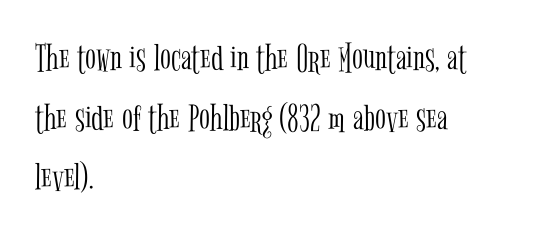
Q: Is the text bold? A: No.
Q: Is the text italic (slanted)? A: No, it is upright.
Q: Is the typeface a serif or a sans-serif typeface? A: Serif.
Q: Is the text underlined? A: No.
Q: How is the paragraph aligned? A: Left-aligned.
Q: Is the spacing between letters normal or unusually wide? A: Normal.
Q: Is the spacing between lines tight, normal or loose? A: Normal.
Q: Width (condensed, normal, or wide)? A: Condensed.
Q: Stroke contrast? A: Low.
Q: x-height? A: Medium.
Q: Monospaced? A: No.
